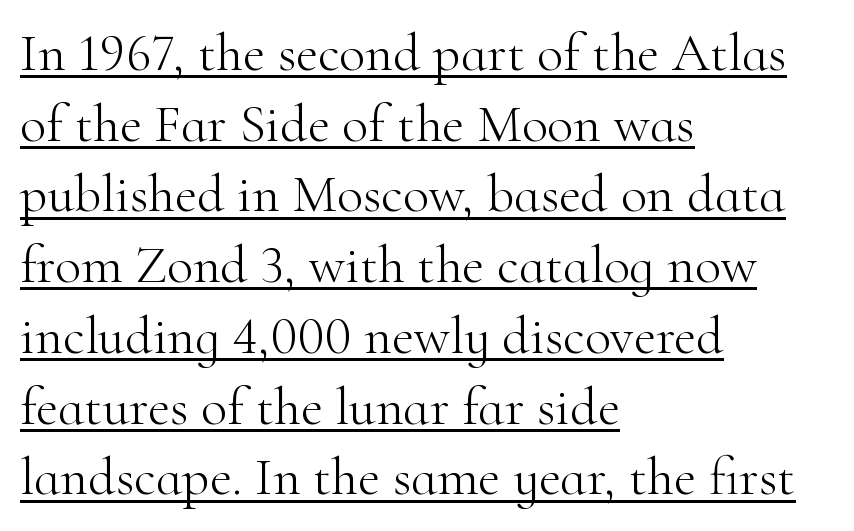
{"serif": "yes", "italic": "no", "bold": "no", "weight": "light", "width": "normal", "stroke_contrast": "high", "x_height": "small", "monospaced": "no", "underline": "yes", "align": "left", "line_spacing": "normal", "line_spacing_ratio": 1.31, "letter_spacing": "normal", "letter_spacing_em": 0.0, "glyph_px": 54}
